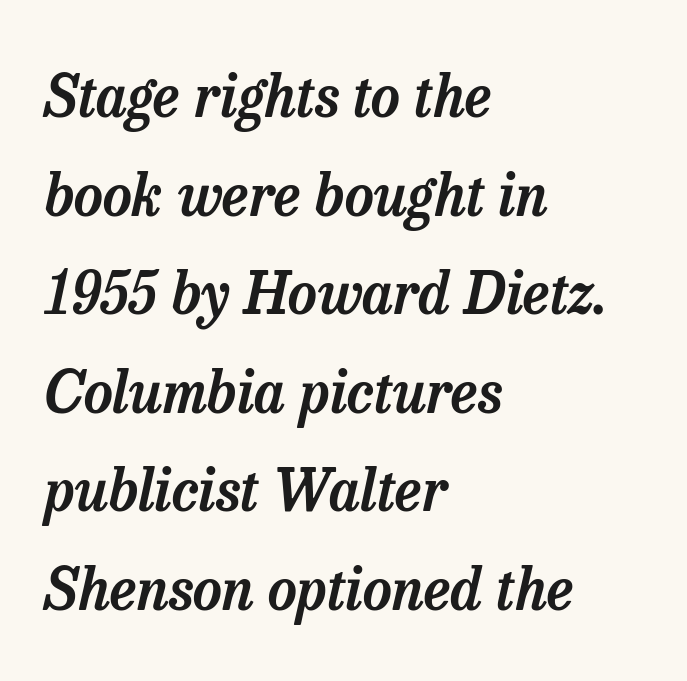
Line beginnings align vertically; line endings do not. You can tell it's italic because the verticals aren't actually vertical. This sample uses plain, unmodified letter spacing. Note the varied advance widths — an 'i' is clearly narrower than an 'm'.
